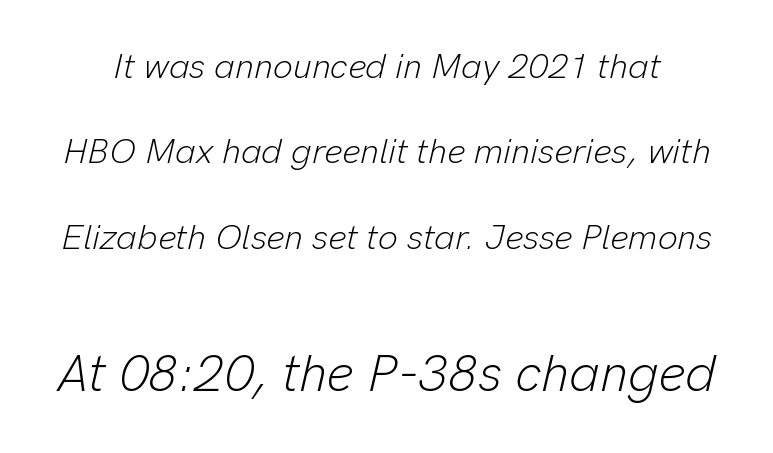
Posture: slanted. The face looks like a standard text weight, possibly lighter. Quick note: underline off. The passage shown is typed in a proportional face where columns would drift. The more generous point size was reserved for the lower chunk. The passage shown has conventional tracking throughout.
